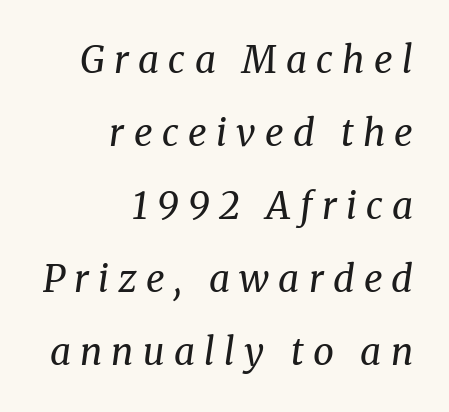
The image shows 37 px regular-weight serif type, italic (leaning right); set right-aligned, loose line spacing (1.97x), unusually wide letter spacing (+0.25 em), not underlined; medium stroke contrast and a medium x-height.
